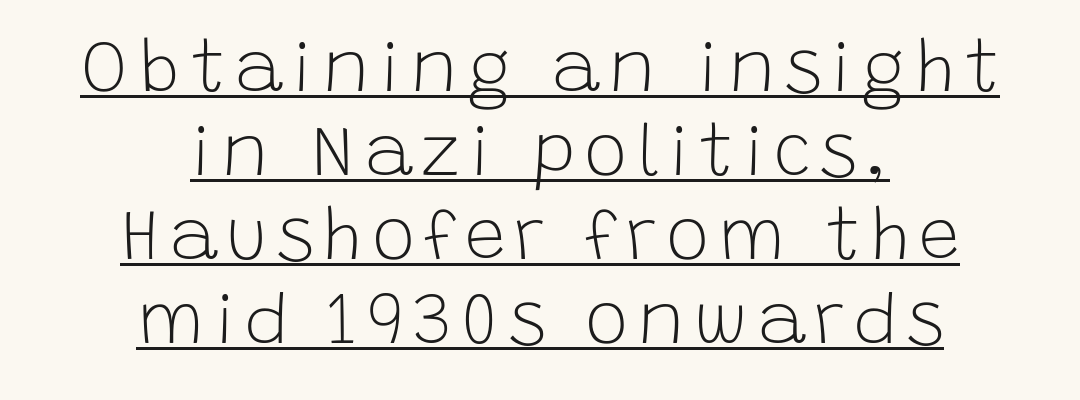
{"serif": "no", "italic": "no", "bold": "no", "weight": "light", "width": "normal", "stroke_contrast": "low", "x_height": "large", "monospaced": "no", "underline": "yes", "align": "center", "line_spacing": "tight", "line_spacing_ratio": 1.15, "glyph_px": 73}
